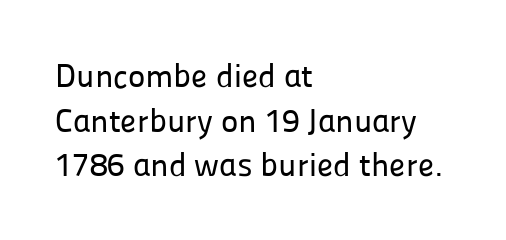
{"serif": "no", "italic": "no", "width": "normal", "stroke_contrast": "low", "x_height": "medium", "monospaced": "no", "underline": "no", "align": "left", "line_spacing": "normal", "line_spacing_ratio": 1.35, "letter_spacing": "normal", "letter_spacing_em": 0.0, "glyph_px": 33}
